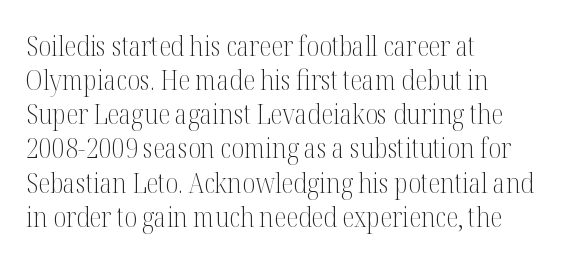
The image shows 28 px light, condensed serif type, upright; set left-aligned, line spacing 1.22x, normal letter spacing, not underlined; medium stroke contrast and a medium x-height.
